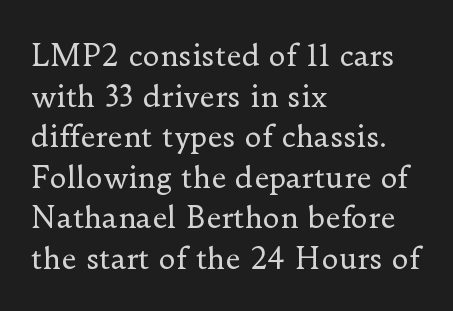
Q: Is the text bold? A: No.
Q: Is the text italic (slanted)? A: No, it is upright.
Q: Is the typeface a serif or a sans-serif typeface? A: Serif.
Q: Is the text underlined? A: No.
Q: How is the paragraph aligned? A: Left-aligned.
Q: Is the spacing between letters normal or unusually wide? A: Normal.
Q: Is the spacing between lines tight, normal or loose? A: Normal.
Q: Width (condensed, normal, or wide)? A: Normal.
Q: Stroke contrast? A: Low.
Q: x-height? A: Small.
Q: Monospaced? A: No.
